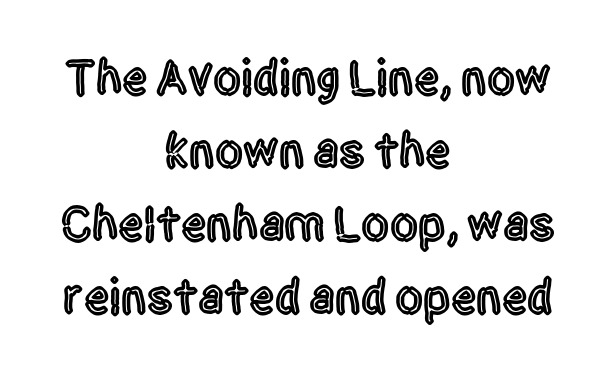
{"serif": "no", "italic": "no", "width": "condensed", "x_height": "large", "monospaced": "no", "underline": "no", "align": "center", "line_spacing": "normal", "line_spacing_ratio": 1.46, "letter_spacing": "normal", "letter_spacing_em": 0.0, "glyph_px": 50}
